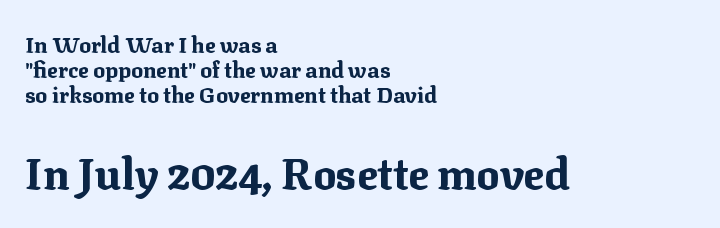
The image shows 43 px bold serif type, upright; set left-aligned, tight line spacing (1.14x), normal letter spacing, not underlined; the second (bottom) block is 1.95x larger; medium stroke contrast and a medium x-height.
